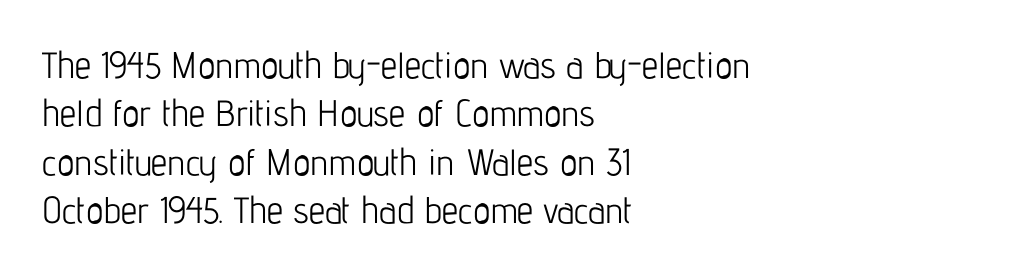
{"serif": "no", "italic": "no", "bold": "no", "weight": "light", "width": "condensed", "stroke_contrast": "low", "x_height": "medium", "monospaced": "no", "underline": "no", "align": "left", "line_spacing": "normal", "line_spacing_ratio": 1.31, "letter_spacing": "normal", "letter_spacing_em": 0.0, "glyph_px": 37}
